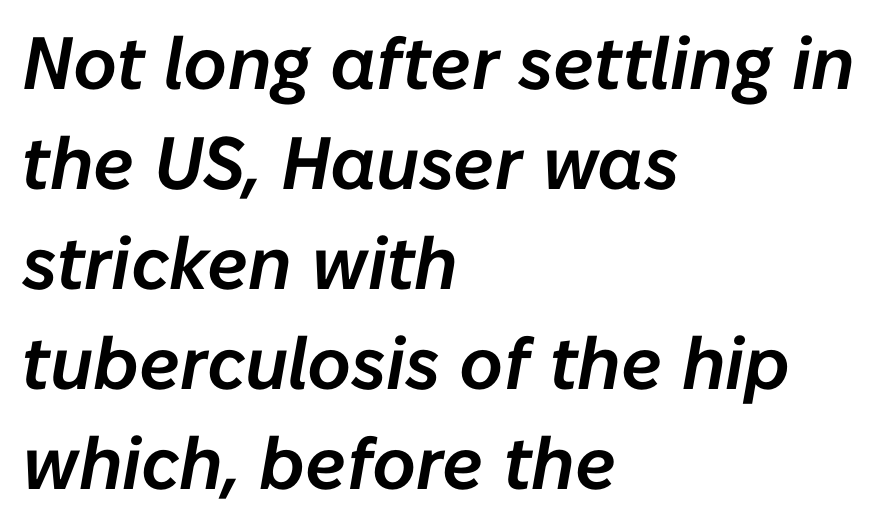
The image shows 74 px text type, italic (leaning right); set left-aligned, normal line spacing (1.35x), normal letter spacing, not underlined; low stroke contrast and a medium x-height.
